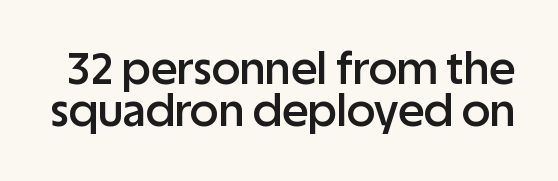
The passage shown is typeset with a sans-serif family. The gap between lines stays unmarked. Observe the ordinary spacing: letters are neighbours, not strangers. Typesetter's note: demi weight, one step under bold.
